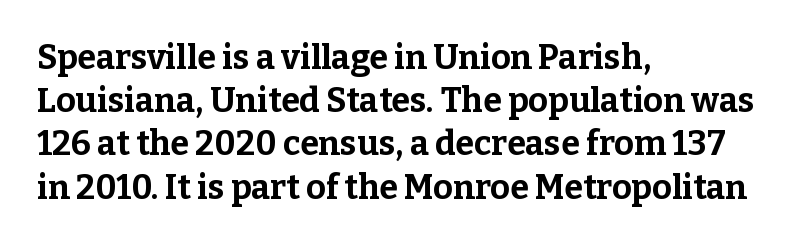
Quick note: underline off. The characters look thick and weighty, a clear bold. Vertically, the passage feels balanced, rows spaced as you'd expect. The ragged edge is on the right, which tells us the setting is flush left. Each word holds together tightly as a unit, with standard inter-letter gaps.
